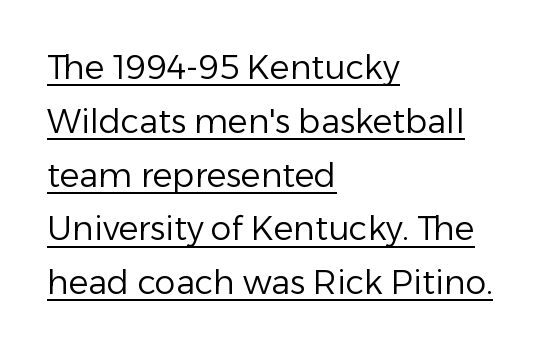
{"serif": "no", "italic": "no", "bold": "no", "weight": "regular", "width": "normal", "stroke_contrast": "low", "x_height": "medium", "monospaced": "no", "underline": "yes", "align": "left", "line_spacing": "normal", "line_spacing_ratio": 1.63, "letter_spacing": "normal", "letter_spacing_em": 0.0, "glyph_px": 33}
